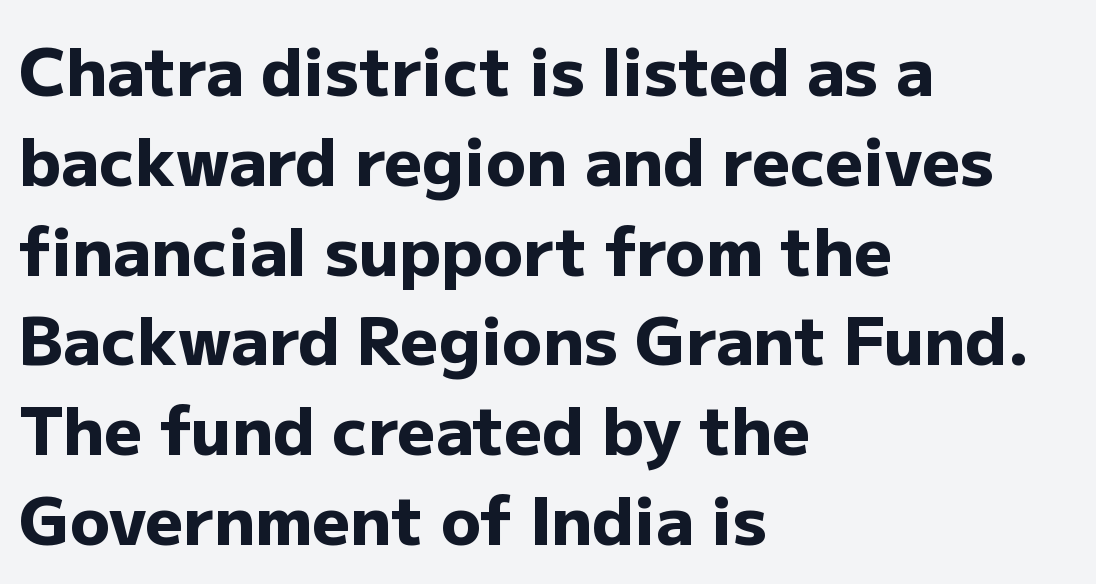
Is there any slant? The stems are plumb. A classic flush-left, rag-right setting is used for this passage. Characters follow at the spacing the type designer built in. Stroke thickness is high; the sample reads as a true bold. These lines are composed in type without serifs. The face used here is proportionally spaced, like ordinary book or web type.
